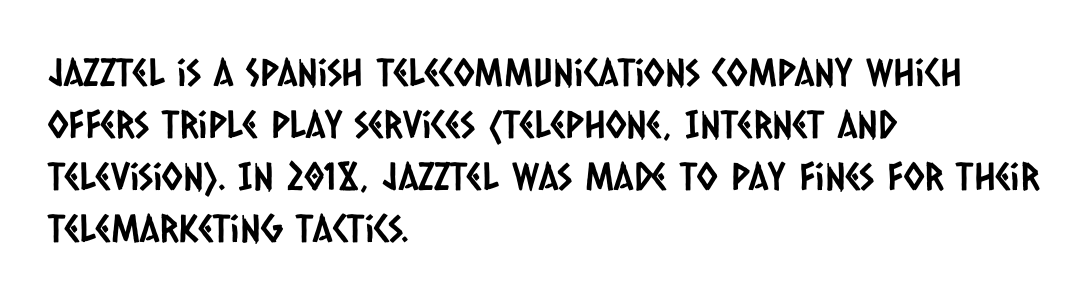
Nothing sits at the stroke ends, so this counts as sans-serif. The rag falls on the right side of this text block. The face used here is rendered with its standard letterfit. These lines sit exactly where default settings would place them. Underline: absent.
